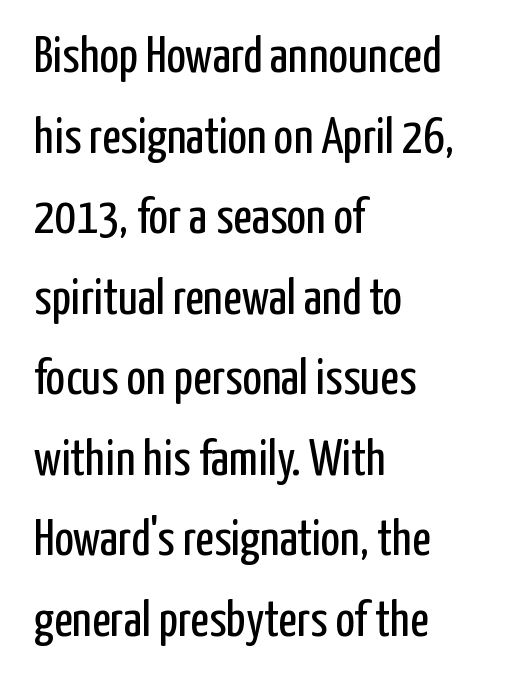
The image shows 51 px regular-weight, condensed sans-serif type, upright; set left-aligned, normal line spacing (1.58x), normal letter spacing, not underlined; low stroke contrast and a medium x-height.
